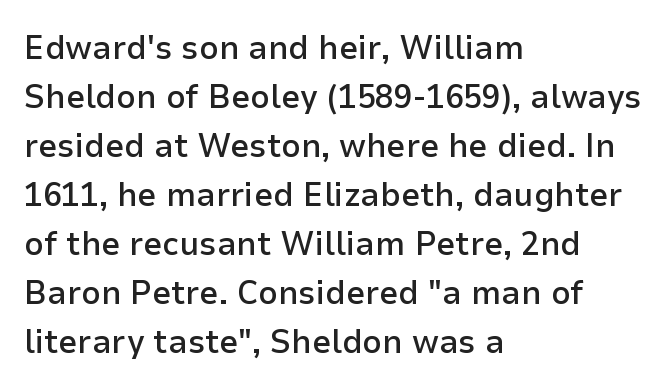
Baseline-to-baseline distance is the conventional proportion of letter height. Underlining? Definitely not there. Typographic density is moderately raised because the face is semibold. These lines are rendered in a variable-pitch font.
